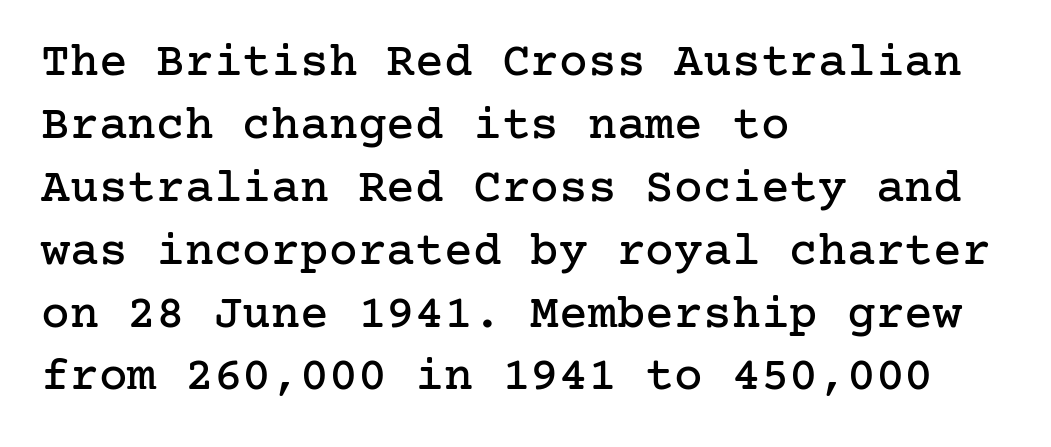
{"serif": "yes", "italic": "no", "width": "normal", "stroke_contrast": "low", "x_height": "medium", "underline": "no", "align": "left", "line_spacing": "normal", "line_spacing_ratio": 1.31, "letter_spacing": "normal", "letter_spacing_em": 0.0, "glyph_px": 48}
